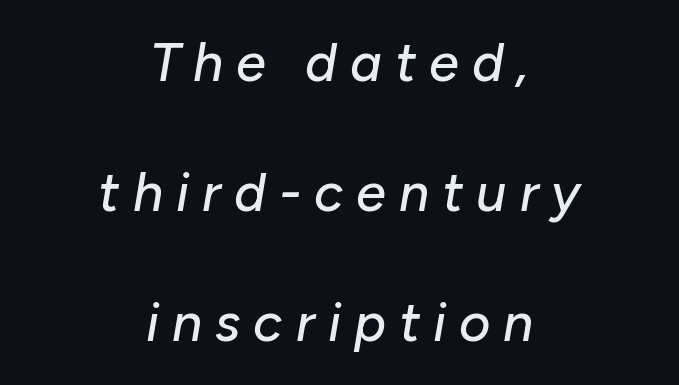
The type is letterspaced generously, with wide tracking. The passage shown is typed in a proportional face where columns would drift. Reading down the column, the eye jumps a long way to each next line. Alignment: centered. The area under the type is left untouched. Tall strokes in this sample are angled rather than plumb.
